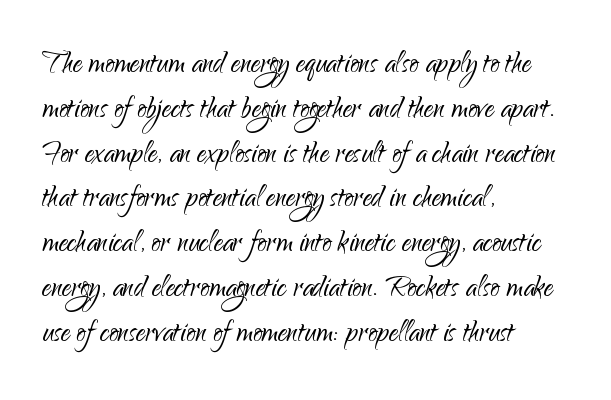
{"serif": "no", "bold": "no", "weight": "light", "width": "normal", "stroke_contrast": "low", "x_height": "small", "monospaced": "no", "underline": "no", "align": "left", "line_spacing_ratio": 1.21, "letter_spacing": "normal", "letter_spacing_em": 0.0, "glyph_px": 37}
